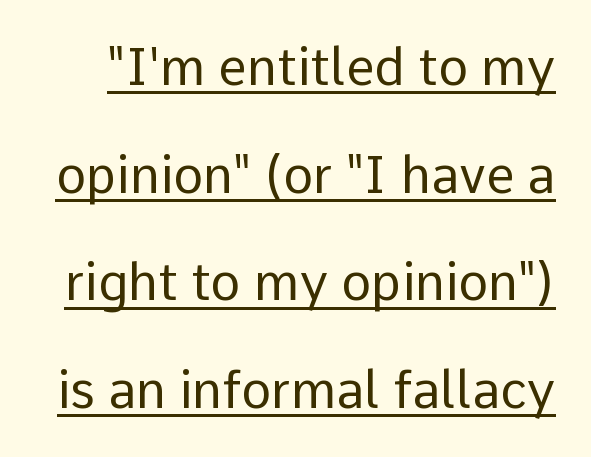
Each line of the rendering has a horizontal stroke beneath the glyphs. A great deal of white space separates one row of letters from the next. Each letter keeps its own natural width here, so spacing adapts to shape. The weight tops out at a normal text grade. Do the letters lean? They stand straight.
